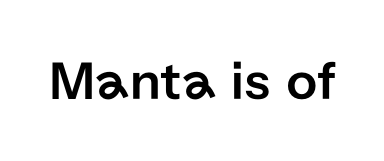
The image shows 55 px sans-serif type, upright; set normal letter spacing, not underlined; low stroke contrast and a medium x-height.
